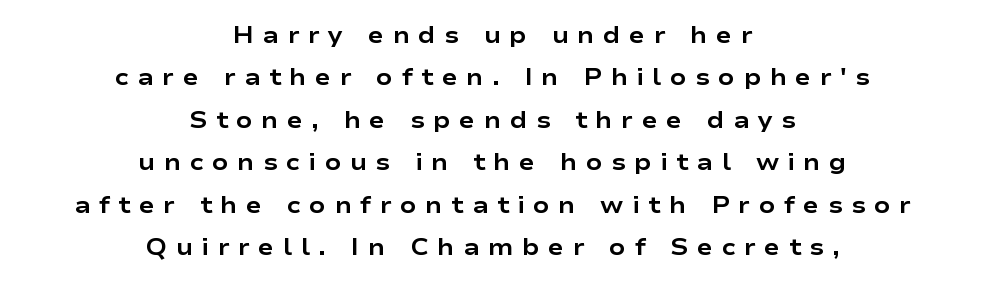
{"italic": "no", "bold": "yes", "underline": "no", "align": "center", "line_spacing_ratio": 1.77, "letter_spacing": "wide", "letter_spacing_em": 0.35, "glyph_px": 24}
